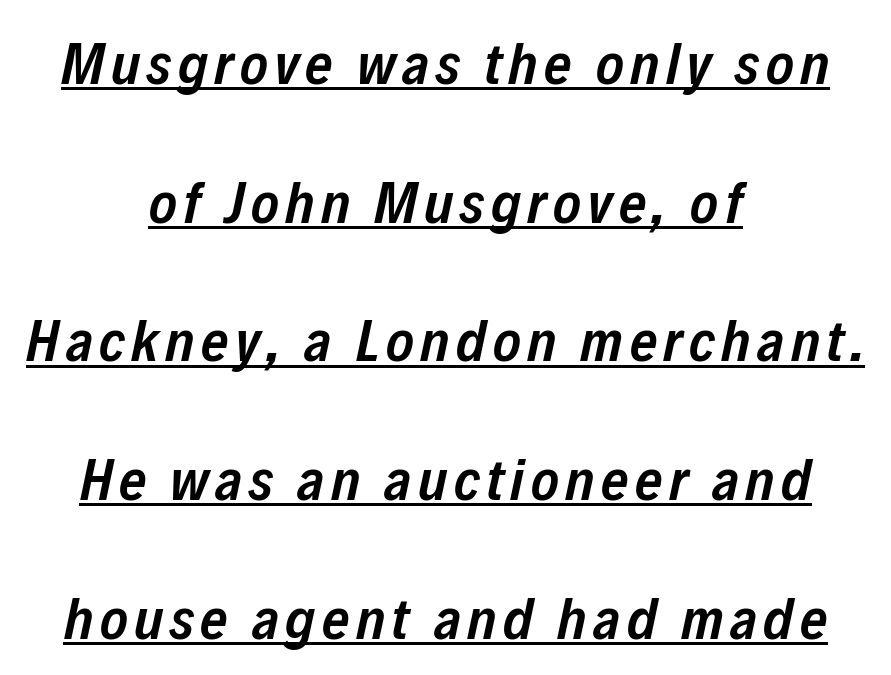
Q: Is the text bold? A: Semi-bold.
Q: Is the text italic (slanted)? A: Yes, it leans right by about 12 degrees.
Q: Is the text underlined? A: Yes.
Q: How is the paragraph aligned? A: Centered.
Q: Is the spacing between lines tight, normal or loose? A: Loose.
Q: Width (condensed, normal, or wide)? A: Condensed.
Q: Stroke contrast? A: Low.
Q: x-height? A: Medium.
Q: Monospaced? A: No.
